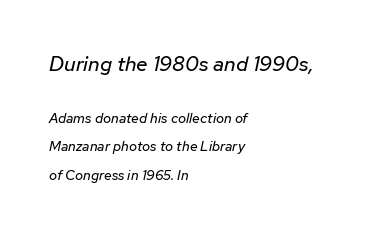
The image shows 21 px text type, italic (leaning right); set left-aligned, loose line spacing (2.02x), normal letter spacing, not underlined; the first (top) block is 1.5x larger.
